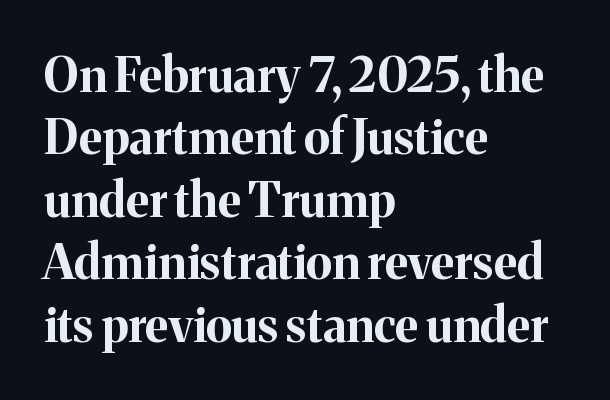
The image shows 48 px bold serif type, upright; set left-aligned, normal line spacing (1.3x), normal letter spacing, not underlined; medium stroke contrast and a medium x-height.
